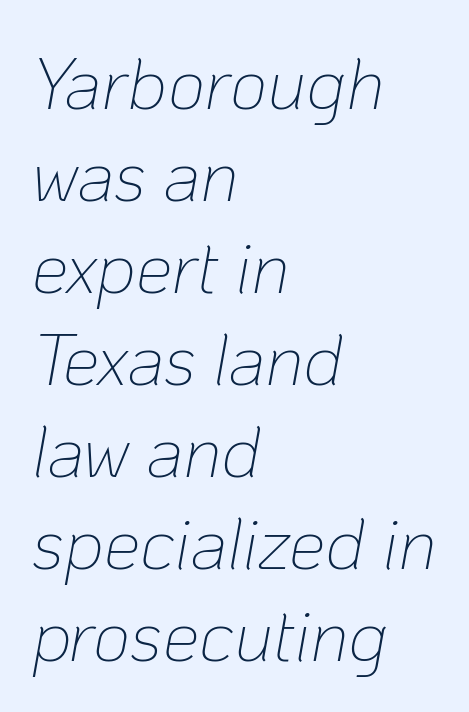
Notice how the stems are inclined rather than vertical — that's the hallmark of italics. Inter-character spacing is left at the font's built-in metrics. Clear beneath every line of the passage. Horizontal alignment here is leftward, the default for most running prose. Caption: face not bold, strokes unweighted. Character widths vary here, with narrow letters taking less room than wide ones.
